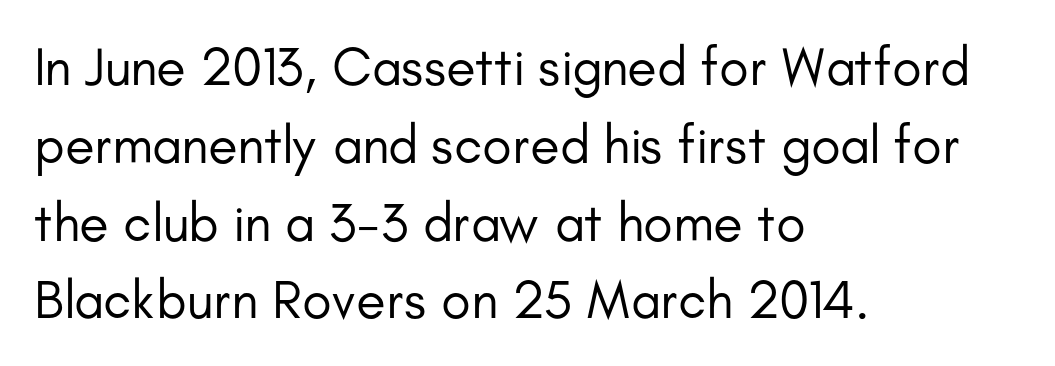
Q: Is the text bold? A: No.
Q: Is the text italic (slanted)? A: No, it is upright.
Q: Is the typeface a serif or a sans-serif typeface? A: Sans-serif.
Q: Is the text underlined? A: No.
Q: How is the paragraph aligned? A: Left-aligned.
Q: Is the spacing between letters normal or unusually wide? A: Normal.
Q: Is the spacing between lines tight, normal or loose? A: Normal.
Q: Width (condensed, normal, or wide)? A: Normal.
Q: Stroke contrast? A: Low.
Q: x-height? A: Small.
Q: Monospaced? A: No.
